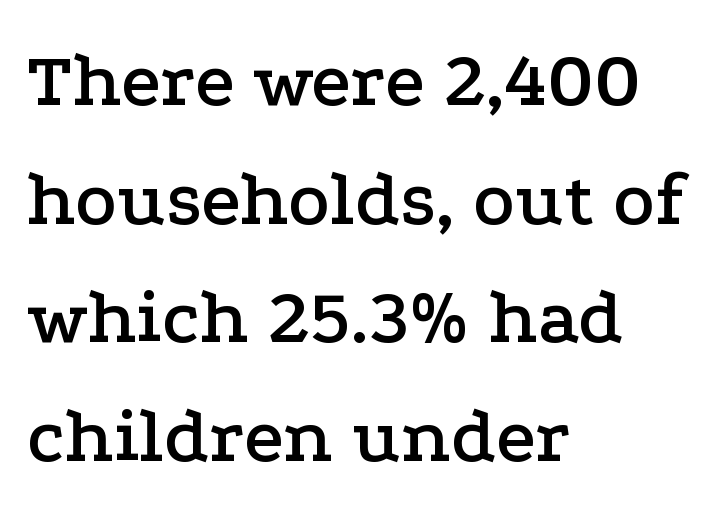
The image shows 78 px wide serif type, upright; set left-aligned, normal line spacing (1.52x), normal letter spacing, not underlined; low stroke contrast and a medium x-height.
